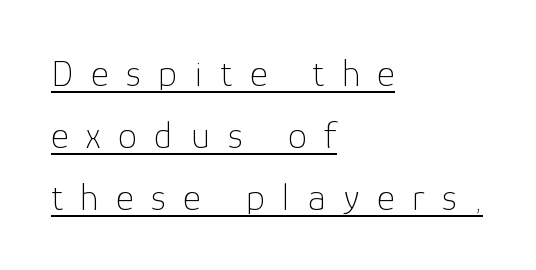
{"serif": "no", "italic": "no", "bold": "no", "weight": "thin", "width": "normal", "stroke_contrast": "low", "x_height": "medium", "monospaced": "no", "underline": "yes", "align": "left", "line_spacing": "normal", "line_spacing_ratio": 1.63, "letter_spacing": "wide", "letter_spacing_em": 0.47, "glyph_px": 38}
